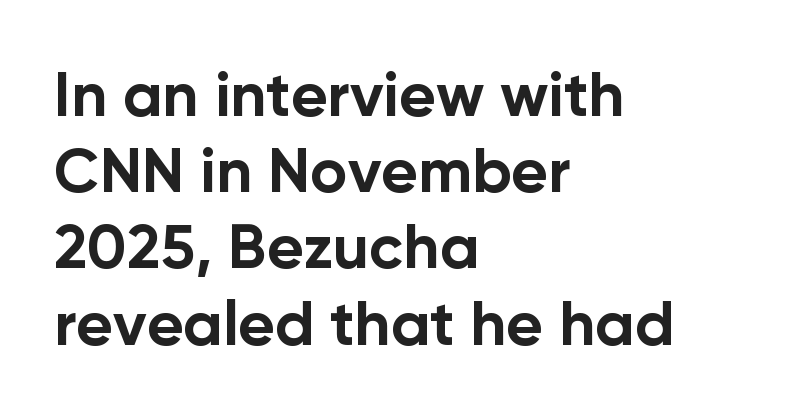
The gap between lines stays unmarked. Posture: upright roman. Inter-character spacing is left at the font's built-in metrics. You can tell from the bare stems that sans-serif type was used. Is the type bold? Yes — the strokes are clearly thick and heavy.
